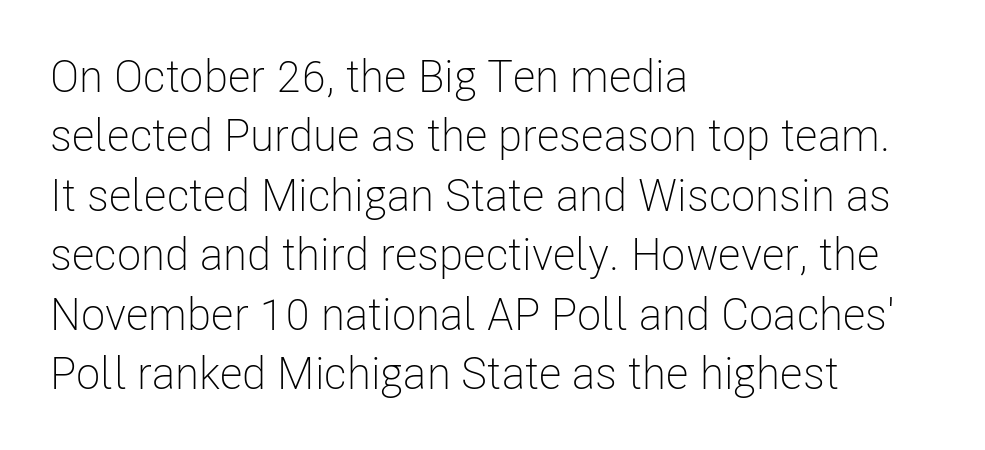
No extra tracking has been applied to these lines. The letters advance in unequal steps, a hallmark of proportional type. Counters stay open thanks to moderate or lighter strokes. When letters stand straight like this, we call the style roman or upright.
